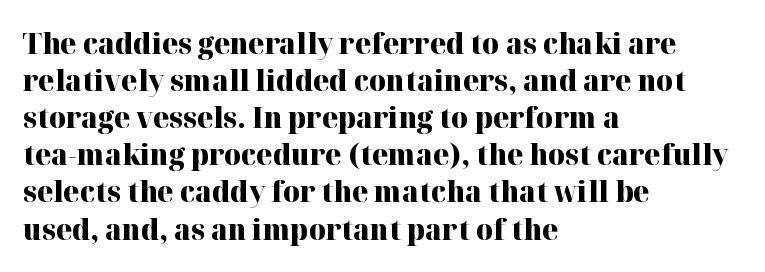
Q: Is the text bold? A: Yes.
Q: Is the text italic (slanted)? A: No, it is upright.
Q: Is the typeface a serif or a sans-serif typeface? A: Serif.
Q: Is the text underlined? A: No.
Q: How is the paragraph aligned? A: Left-aligned.
Q: Is the spacing between letters normal or unusually wide? A: Normal.
Q: Is the spacing between lines tight, normal or loose? A: Normal.
Q: Width (condensed, normal, or wide)? A: Normal.
Q: Stroke contrast? A: High.
Q: x-height? A: Medium.
Q: Monospaced? A: No.
